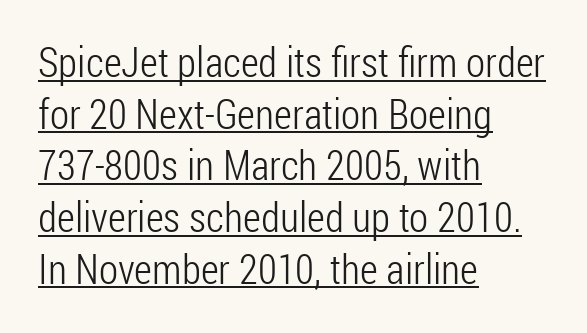
The lines are quadded left. Is this a fixed-width face? No — the glyphs have proportional, varying widths. Nothing unusual about the tracking: characters are spaced as the font intends. The strokes carry an ordinary text weight at most. This is roman type, the default non-slanted kind.
